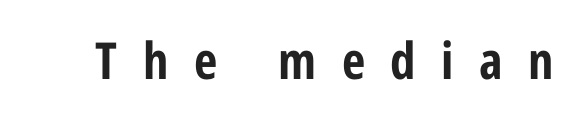
The image shows 51 px bold, condensed sans-serif type, upright; set unusually wide letter spacing (+0.5 em), not underlined; low stroke contrast and a medium x-height.
